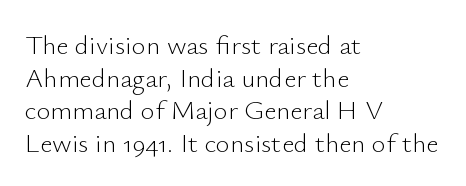
{"italic": "no", "bold": "no", "underline": "no", "align": "left", "line_spacing_ratio": 1.21, "letter_spacing": "normal", "letter_spacing_em": 0.0, "glyph_px": 27}
